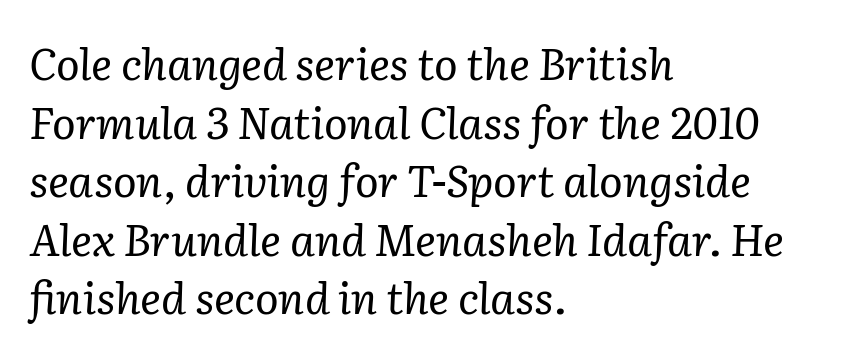
Q: Is the text bold? A: No.
Q: Is the text italic (slanted)? A: Yes, it leans right by about 2 degrees.
Q: Is the typeface a serif or a sans-serif typeface? A: Serif.
Q: Is the text underlined? A: No.
Q: How is the paragraph aligned? A: Left-aligned.
Q: Is the spacing between letters normal or unusually wide? A: Normal.
Q: Is the spacing between lines tight, normal or loose? A: Normal.
Q: Width (condensed, normal, or wide)? A: Normal.
Q: Stroke contrast? A: Low.
Q: x-height? A: Medium.
Q: Monospaced? A: No.
